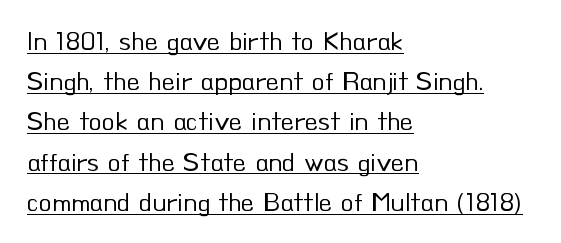
{"italic": "no", "bold": "no", "underline": "yes", "align": "left", "line_spacing": "normal", "line_spacing_ratio": 1.49, "letter_spacing": "normal", "letter_spacing_em": 0.0, "glyph_px": 27}
